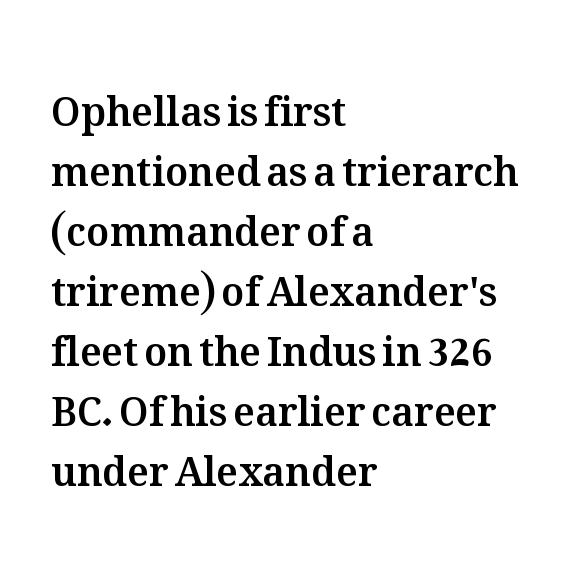
Q: Is the text italic (slanted)? A: No, it is upright.
Q: Is the text underlined? A: No.
Q: How is the paragraph aligned? A: Left-aligned.
Q: Is the spacing between letters normal or unusually wide? A: Normal.
Q: Is the spacing between lines tight, normal or loose? A: Normal.
Q: Width (condensed, normal, or wide)? A: Normal.
Q: Stroke contrast? A: Medium.
Q: x-height? A: Medium.
Q: Monospaced? A: No.
